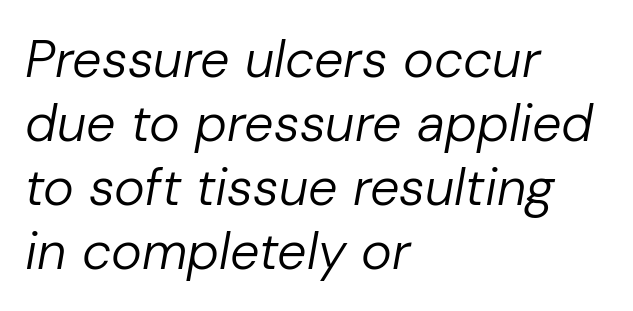
{"italic": "yes", "lean": "right", "slant_degrees": 10, "bold": "no", "weight": "regular", "width": "normal", "stroke_contrast": "low", "x_height": "medium", "monospaced": "no", "underline": "no", "align": "left", "line_spacing_ratio": 1.23, "letter_spacing": "normal", "letter_spacing_em": 0.0, "glyph_px": 52}
